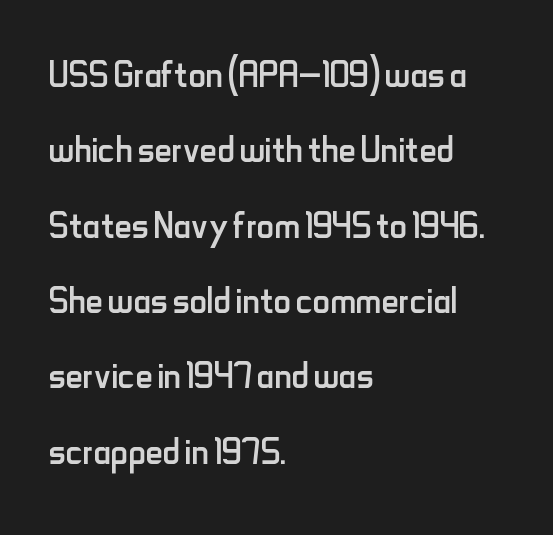
The letters carry no serifs — their stems end cleanly without finishing strokes. Alignment: flush left. Rule under the text: the space is simply empty. What stands out about the letter spacing? Nothing — it is the standard amount. This is roman type, the default non-slanted kind. Note the varied advance widths — an 'i' is clearly narrower than an 'm'.
